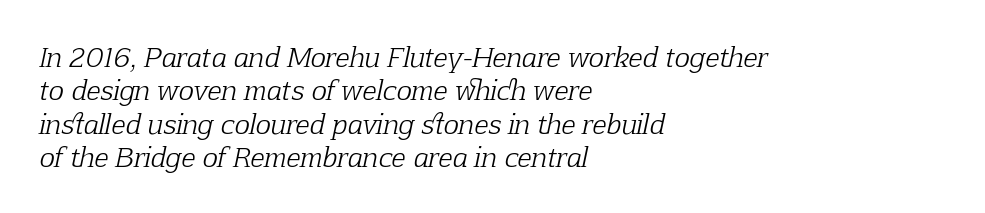
Each row of text sits above clean, open space. A typesetter would call this zero additional tracking. Left-aligned paragraph, ragged on the right. The typography opts for an oblique posture over an upright one.
